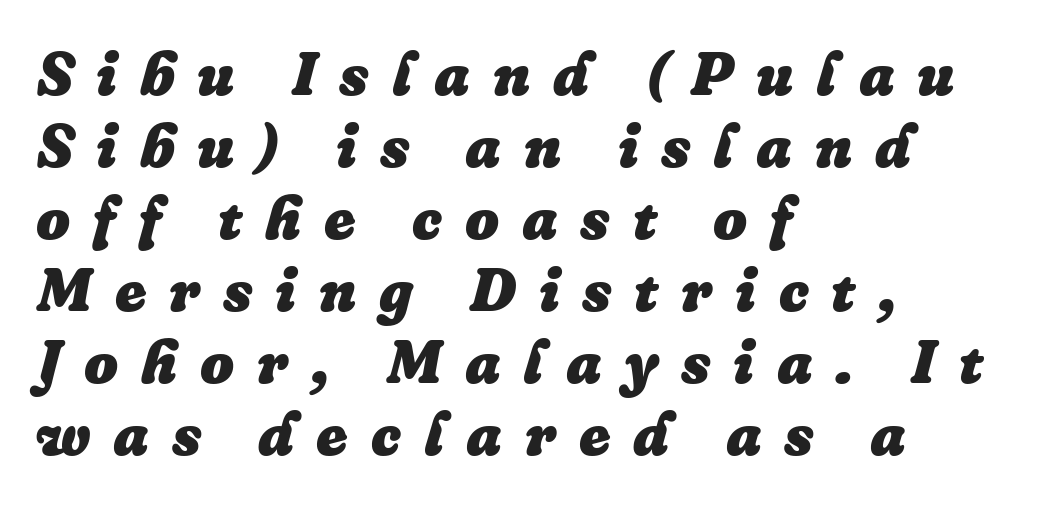
Q: Is the text bold? A: Yes.
Q: Is the text italic (slanted)? A: Yes, it leans right by about 16 degrees.
Q: Is the text underlined? A: No.
Q: How is the paragraph aligned? A: Left-aligned.
Q: Is the spacing between letters normal or unusually wide? A: Unusually wide.
Q: Width (condensed, normal, or wide)? A: Normal.
Q: Stroke contrast? A: Low.
Q: x-height? A: Medium.
Q: Monospaced? A: No.
